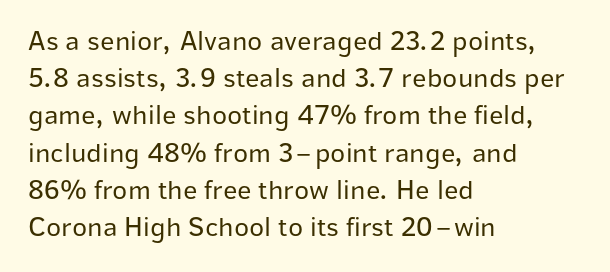
Descender tails drop into unmarked territory. Check where the strokes stop: nothing finishes them off — pure sans. Think of a printed novel: that variable character pitch is what you see here. The typography opts for an upright posture over an oblique one.
